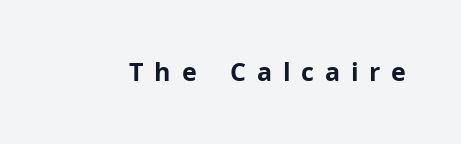
The image shows 25 px bold type, upright; set unusually wide letter spacing (+0.43 em), not underlined.
